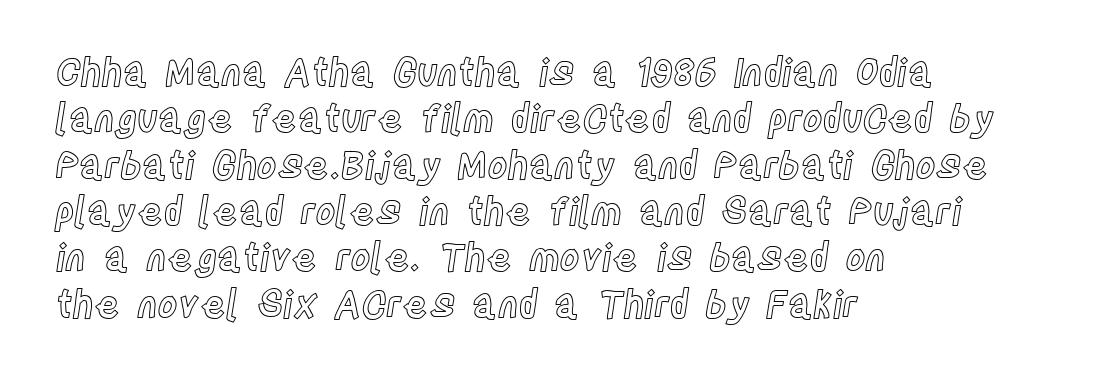
{"width": "condensed", "x_height": "large", "monospaced": "no", "underline": "no", "align": "left", "line_spacing_ratio": 1.22, "letter_spacing": "normal", "letter_spacing_em": 0.0, "glyph_px": 38}
